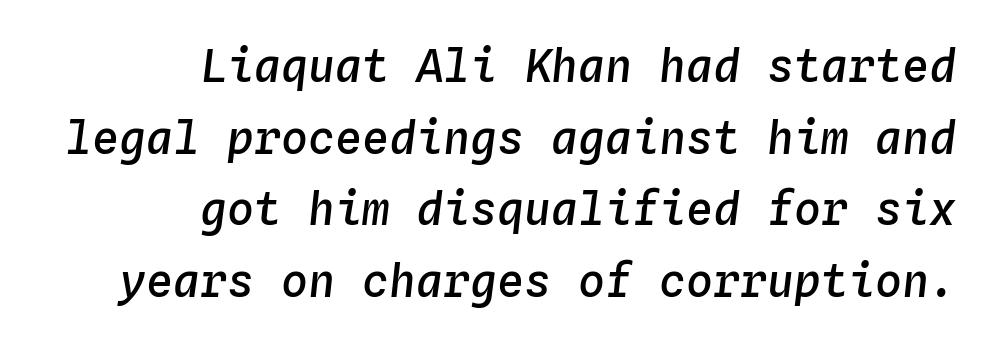
Q: Is the text bold? A: Semi-bold.
Q: Is the text italic (slanted)? A: Yes, it leans right by about 4 degrees.
Q: Is the text underlined? A: No.
Q: How is the paragraph aligned? A: Right-aligned.
Q: Is the spacing between letters normal or unusually wide? A: Normal.
Q: Is the spacing between lines tight, normal or loose? A: Normal.
Q: Width (condensed, normal, or wide)? A: Normal.
Q: Stroke contrast? A: Low.
Q: x-height? A: Medium.
Q: Monospaced? A: Yes.
